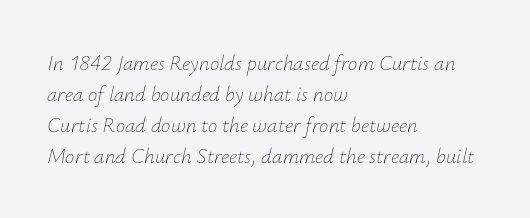
The image shows 21 px text type, italic (leaning right); set left-aligned, normal line spacing (1.48x), normal letter spacing, not underlined.
